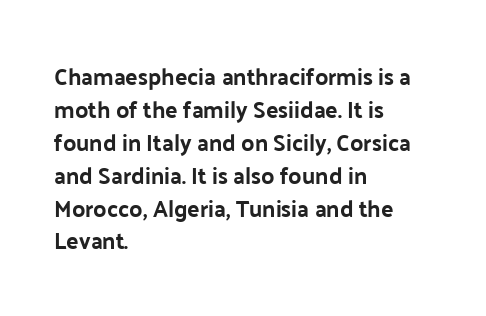
The image shows 23 px bold type, upright; set left-aligned, normal line spacing (1.43x), normal letter spacing, not underlined.
